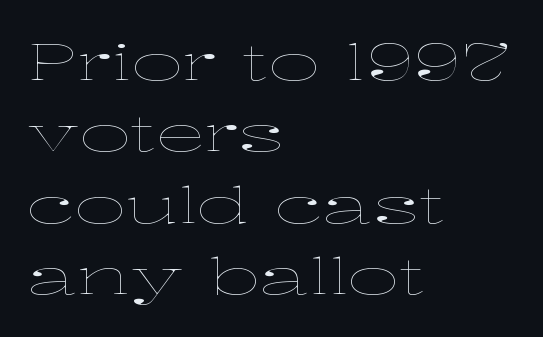
The image shows 50 px thin, wide type, upright; set left-aligned, normal line spacing (1.43x), normal letter spacing, not underlined; low stroke contrast and a medium x-height.
